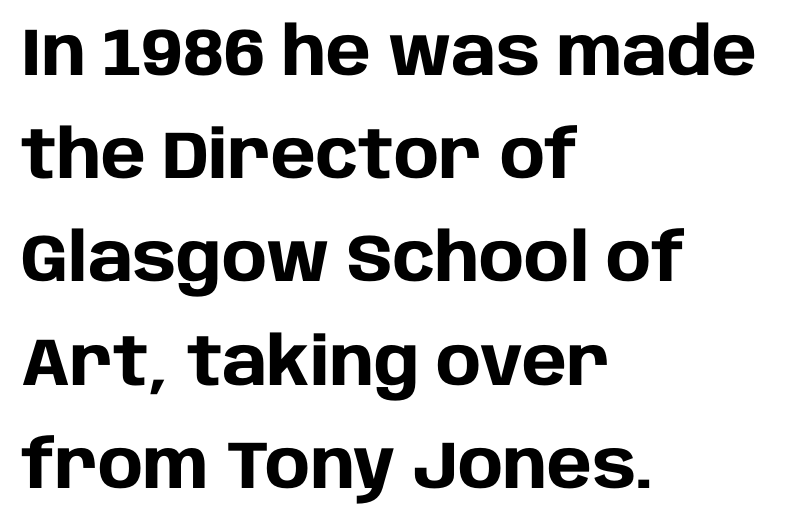
{"serif": "no", "italic": "no", "bold": "yes", "weight": "heavy", "width": "normal", "stroke_contrast": "low", "x_height": "large", "monospaced": "no", "underline": "no", "align": "left", "line_spacing": "normal", "line_spacing_ratio": 1.54, "letter_spacing": "normal", "letter_spacing_em": 0.0, "glyph_px": 67}
